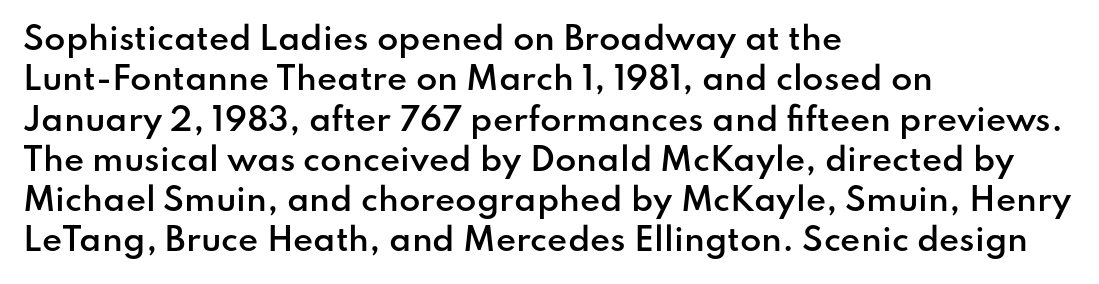
{"serif": "no", "italic": "no", "bold": "semi", "weight": "semibold", "width": "normal", "stroke_contrast": "low", "x_height": "small", "monospaced": "no", "underline": "no", "align": "left", "line_spacing": "normal", "line_spacing_ratio": 1.3, "letter_spacing": "normal", "letter_spacing_em": 0.0, "glyph_px": 31}
